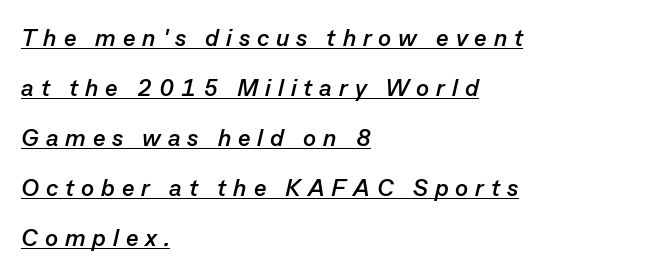
Q: Is the text bold? A: Yes.
Q: Is the text italic (slanted)? A: Yes, it leans right by about 13 degrees.
Q: Is the text underlined? A: Yes.
Q: How is the paragraph aligned? A: Left-aligned.
Q: Is the spacing between letters normal or unusually wide? A: Unusually wide.
Q: Is the spacing between lines tight, normal or loose? A: Loose.
